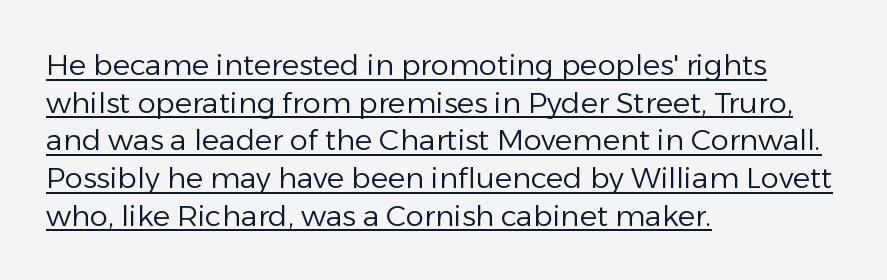
{"serif": "no", "italic": "no", "bold": "no", "weight": "regular", "width": "normal", "stroke_contrast": "low", "x_height": "medium", "monospaced": "no", "underline": "yes", "align": "left", "line_spacing": "normal", "line_spacing_ratio": 1.3, "letter_spacing": "normal", "letter_spacing_em": 0.0, "glyph_px": 29}
